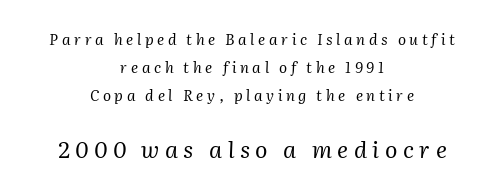
The axis of the letterforms is tilted away from vertical. Display-style spreading of the glyphs; the letterfit is very open. Type size steps up from the first block to the second. Counters stay open thanks to moderate or lighter strokes.
